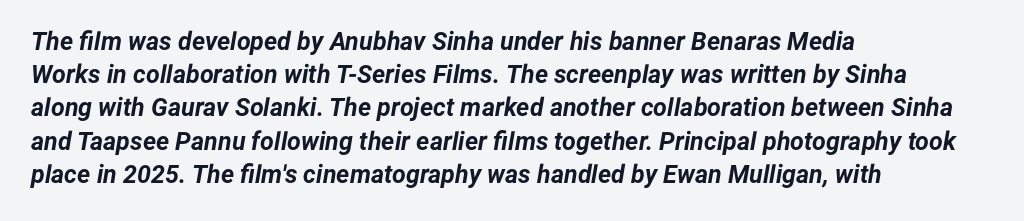
The image shows 25 px bold type, italic (leaning right); set left-aligned, normal line spacing (1.33x), normal letter spacing, not underlined.
